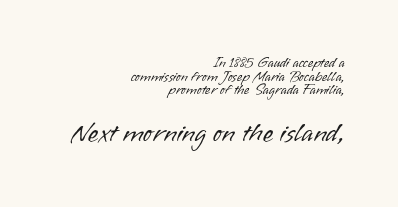
Typesetter's note — lower block bumped up in size, upper block left smaller. Each stroke keeps to a modest, everyday thickness or less. The space beneath each line is pristine and unruled. Is the letter spacing exaggerated? No — it looks like the ordinary default.
